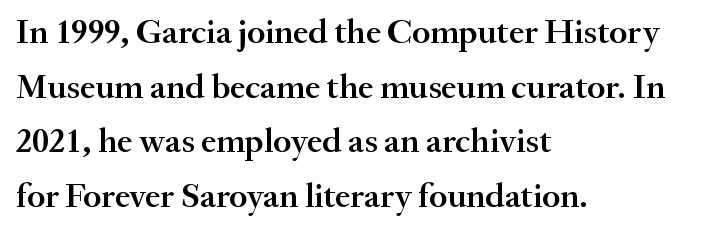
{"serif": "yes", "italic": "no", "bold": "semi", "weight": "semibold", "width": "normal", "stroke_contrast": "medium", "x_height": "small", "monospaced": "no", "underline": "no", "align": "left", "line_spacing": "normal", "line_spacing_ratio": 1.56, "letter_spacing": "normal", "letter_spacing_em": 0.0, "glyph_px": 35}
